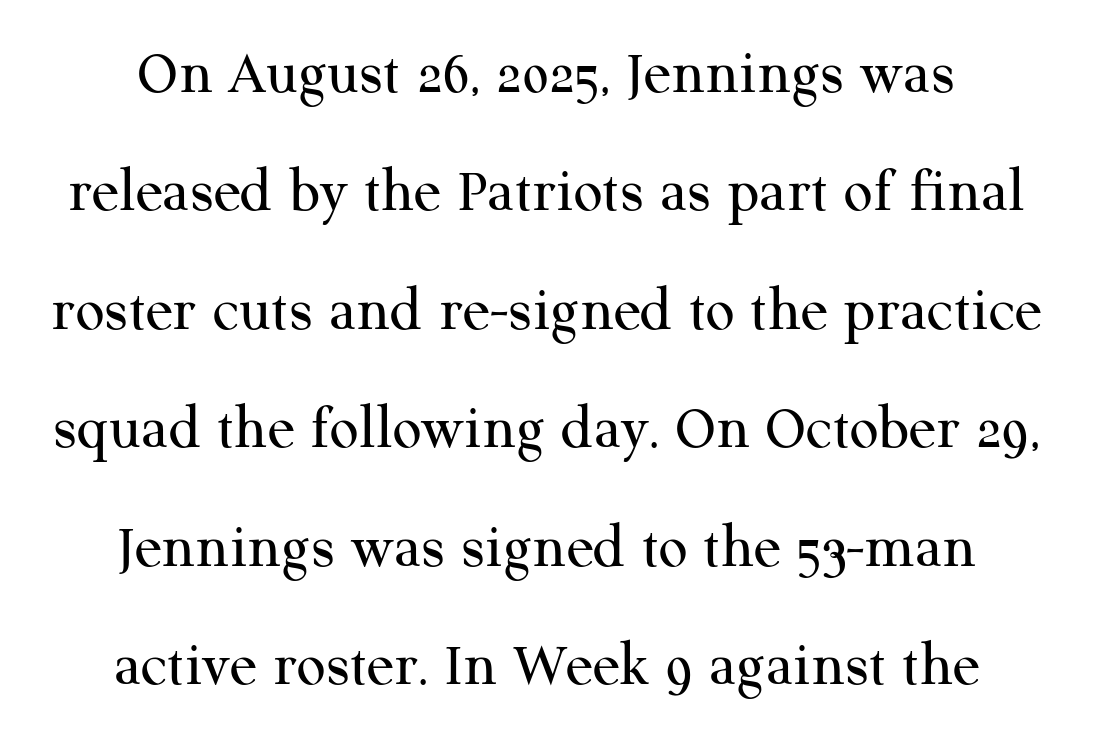
{"serif": "yes", "italic": "no", "bold": "no", "weight": "regular", "width": "normal", "stroke_contrast": "medium", "x_height": "medium", "monospaced": "no", "underline": "no", "line_spacing_ratio": 1.85, "letter_spacing": "normal", "letter_spacing_em": 0.0, "glyph_px": 64}
